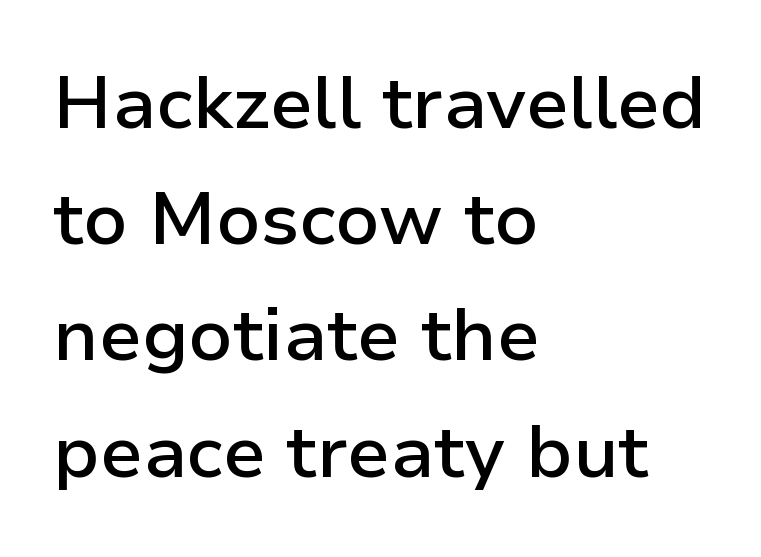
The image shows 74 px semibold sans-serif type, upright; set left-aligned, normal line spacing (1.57x), normal letter spacing, not underlined; low stroke contrast and a medium x-height.
